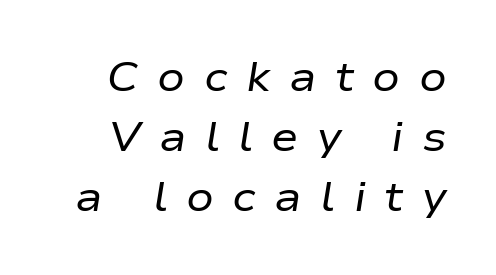
{"italic": "yes", "lean": "right", "slant_degrees": 9, "bold": "no", "weight": "regular", "width": "wide", "stroke_contrast": "low", "x_height": "medium", "monospaced": "no", "underline": "no", "line_spacing": "normal", "line_spacing_ratio": 1.46, "letter_spacing": "wide", "letter_spacing_em": 0.45, "glyph_px": 41}
